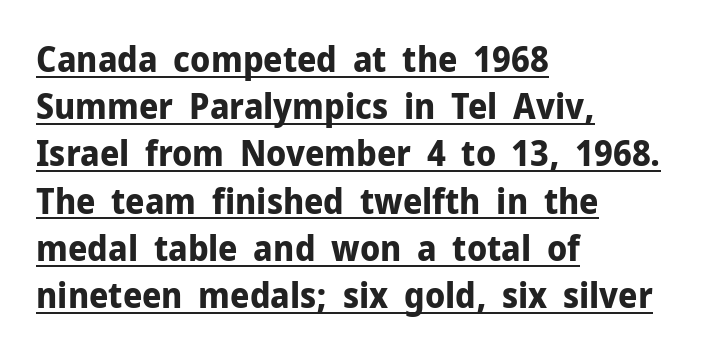
This rendering uses left alignment, leaving the right contour irregular. A typesetter would label this face a sans. How heavy is the stroke? Heavy — this is a bold. Students, observe the line beneath the letters — that is underlining.
